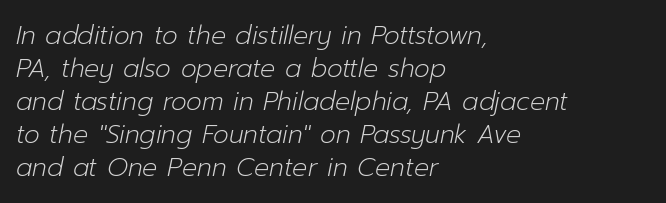
{"italic": "yes", "lean": "right", "slant_degrees": 12, "bold": "no", "underline": "no", "align": "left", "line_spacing": "normal", "line_spacing_ratio": 1.32, "letter_spacing": "normal", "letter_spacing_em": 0.0, "glyph_px": 25}
